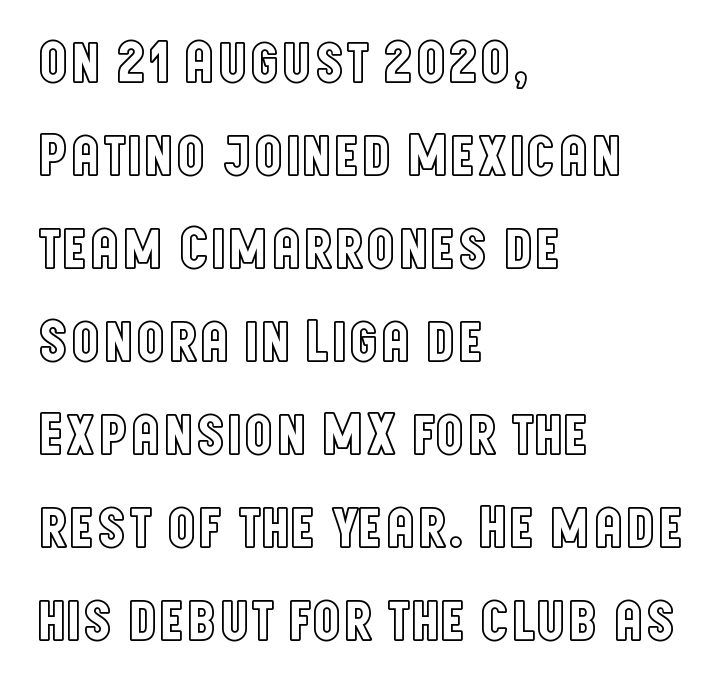
The image shows 60 px condensed type, upright; set left-aligned, normal line spacing (1.55x), normal letter spacing, not underlined; a large x-height.
